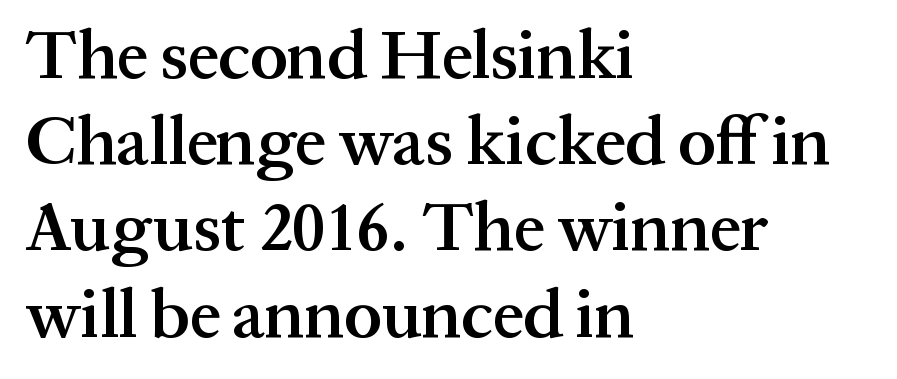
Q: Is the text bold? A: Semi-bold.
Q: Is the text italic (slanted)? A: No, it is upright.
Q: Is the typeface a serif or a sans-serif typeface? A: Serif.
Q: Is the text underlined? A: No.
Q: How is the paragraph aligned? A: Left-aligned.
Q: Is the spacing between letters normal or unusually wide? A: Normal.
Q: Is the spacing between lines tight, normal or loose? A: Normal.
Q: Width (condensed, normal, or wide)? A: Normal.
Q: Stroke contrast? A: Medium.
Q: x-height? A: Medium.
Q: Monospaced? A: No.
